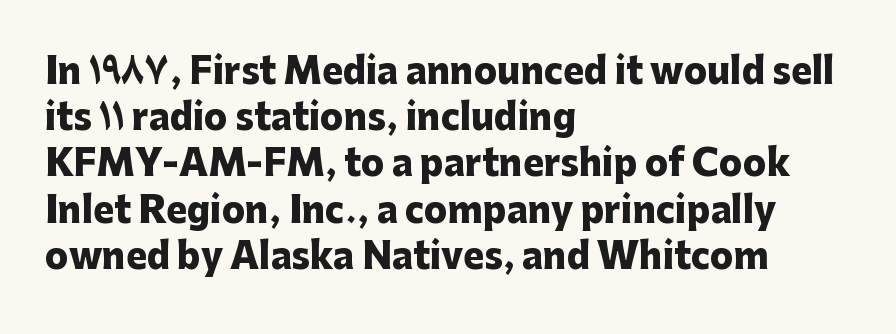
Bare-footed words on every line. Plenty of ink on the page — the face is bold. Does the type have serifs? No, each stem ends abruptly. Ascenders rise straight up at ninety degrees.
